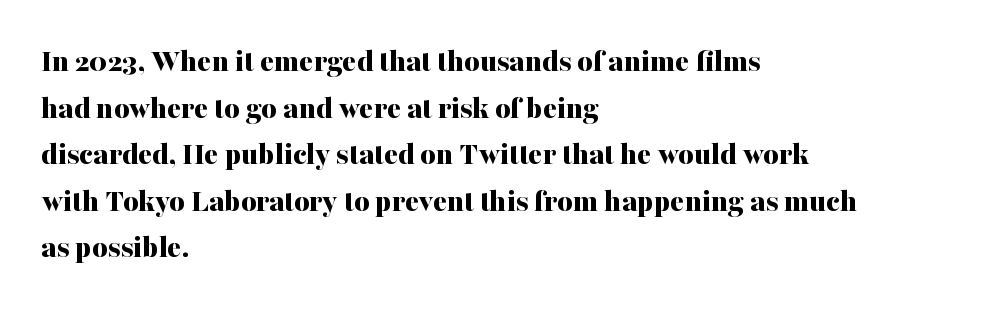
A typesetter would mark this as roman, not italic. In terms of weight, the rendering is a true, heavy bold. The passage is arranged the way most books set body copy — flush left. One glance says typical: line gaps are just what's usual.
